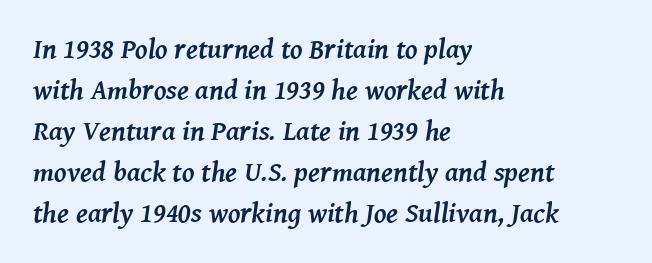
Q: Is the text bold? A: Yes.
Q: Is the text italic (slanted)? A: Yes, it leans right by about 8 degrees.
Q: Is the typeface a serif or a sans-serif typeface? A: Serif.
Q: Is the text underlined? A: No.
Q: How is the paragraph aligned? A: Left-aligned.
Q: Is the spacing between letters normal or unusually wide? A: Normal.
Q: Is the spacing between lines tight, normal or loose? A: Normal.
Q: Width (condensed, normal, or wide)? A: Normal.
Q: Stroke contrast? A: Medium.
Q: x-height? A: Medium.
Q: Monospaced? A: No.
